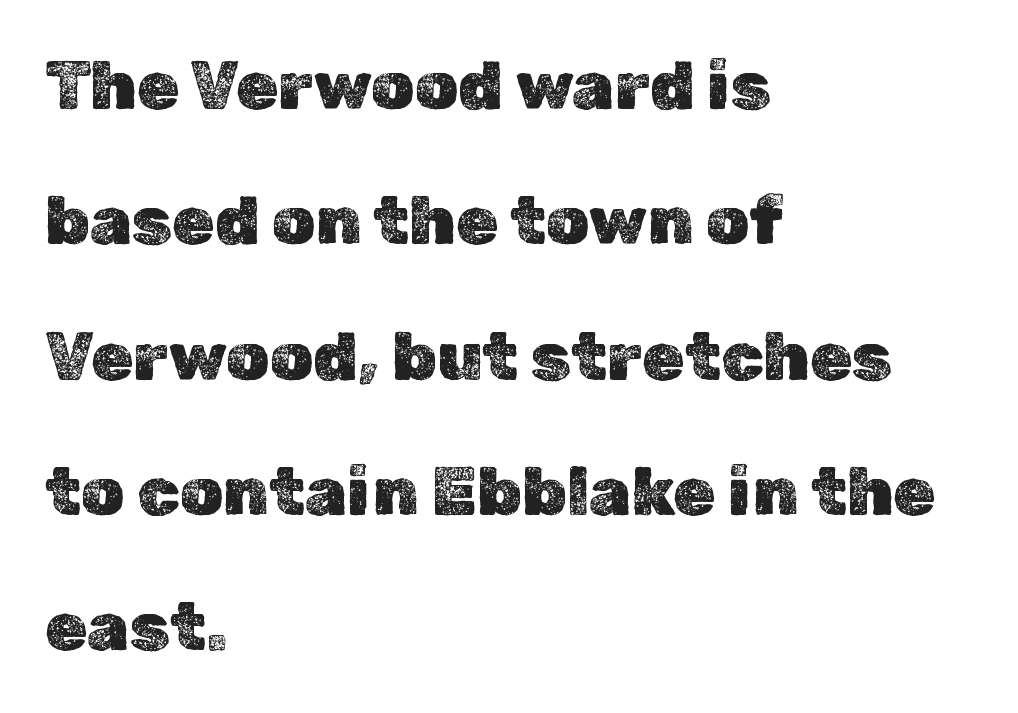
The image shows 68 px text type, upright; set left-aligned, loose line spacing (1.99x), normal letter spacing, not underlined; a medium x-height.
